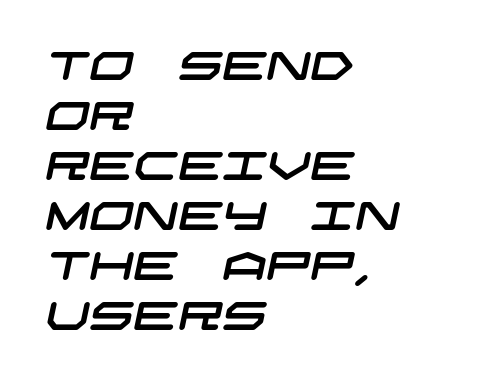
The passage shown is typeset with a sans-serif family. The block of text has a typical density, with ordinary space between rows. The glyphs are unaccompanied by any horizontal stroke below them. Line starts are locked; line ends wander.
